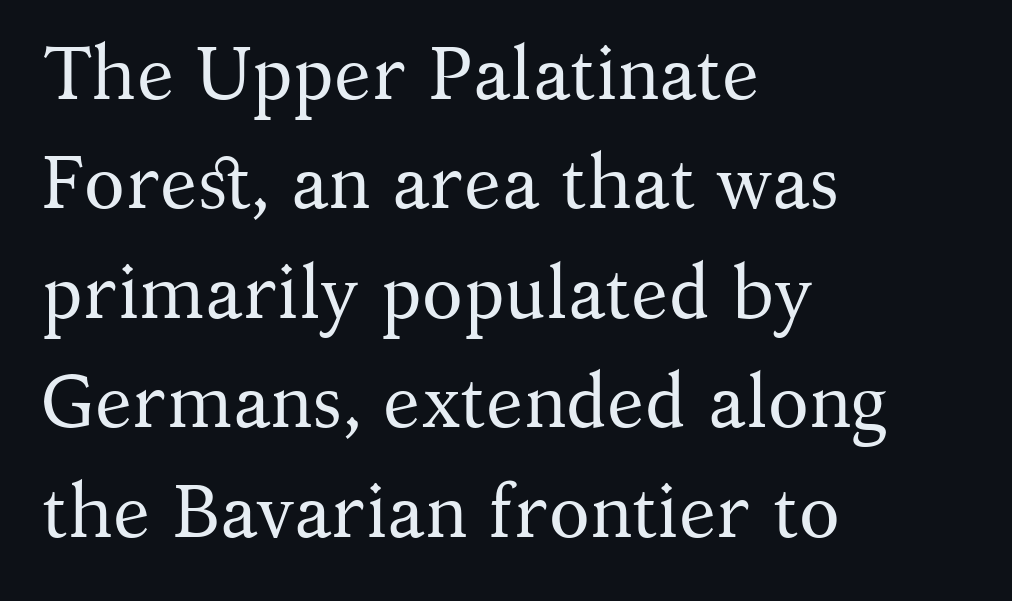
Q: Is the text bold? A: No.
Q: Is the text italic (slanted)? A: No, it is upright.
Q: Is the typeface a serif or a sans-serif typeface? A: Serif.
Q: Is the text underlined? A: No.
Q: How is the paragraph aligned? A: Left-aligned.
Q: Is the spacing between letters normal or unusually wide? A: Normal.
Q: Is the spacing between lines tight, normal or loose? A: Normal.
Q: Width (condensed, normal, or wide)? A: Normal.
Q: Stroke contrast? A: Medium.
Q: x-height? A: Medium.
Q: Monospaced? A: No.
